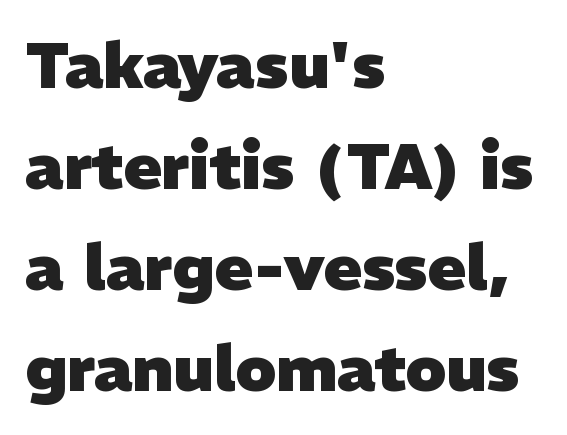
The words here are not underlined. Each new line begins a customary step beneath the previous one. A typesetter would label this face a sans. This sample has the flowing, uneven cadence of proportional lettering.
